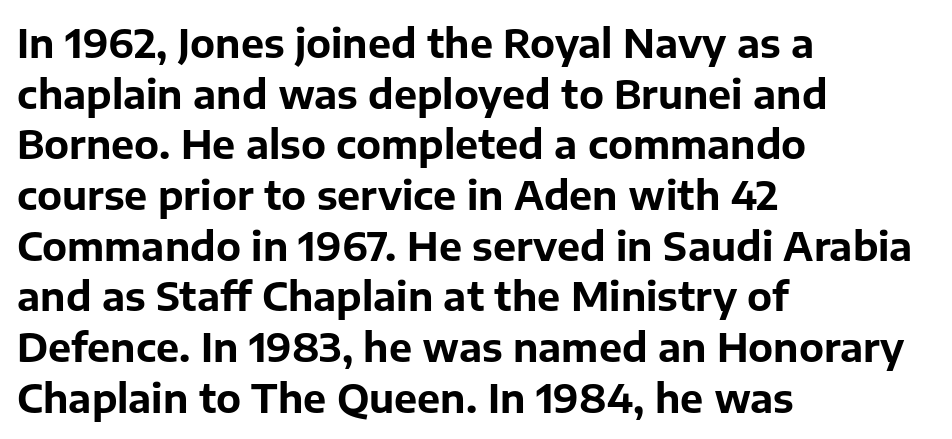
Q: Is the text bold? A: Yes.
Q: Is the text italic (slanted)? A: No, it is upright.
Q: Is the typeface a serif or a sans-serif typeface? A: Sans-serif.
Q: Is the text underlined? A: No.
Q: How is the paragraph aligned? A: Left-aligned.
Q: Is the spacing between letters normal or unusually wide? A: Normal.
Q: Is the spacing between lines tight, normal or loose? A: Normal.
Q: Width (condensed, normal, or wide)? A: Normal.
Q: Stroke contrast? A: Low.
Q: x-height? A: Medium.
Q: Monospaced? A: No.
